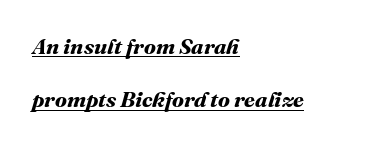
{"bold": "yes", "underline": "yes", "align": "left", "line_spacing": "loose", "line_spacing_ratio": 2.43, "letter_spacing": "normal", "letter_spacing_em": 0.0, "glyph_px": 22}
